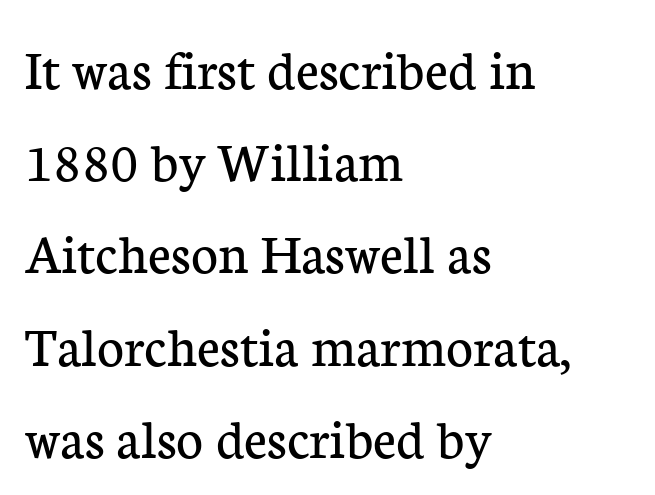
Check where the strokes stop: tiny serifs finish them off. A typesetter would mark this as roman, not italic. The letterforms sit shoulder to shoulder at normal distance. Descenders hang freely into open space. Horizontally, the lines are justified to the leading edge only. Vertically, the passage feels balanced, rows spaced as you'd expect.
